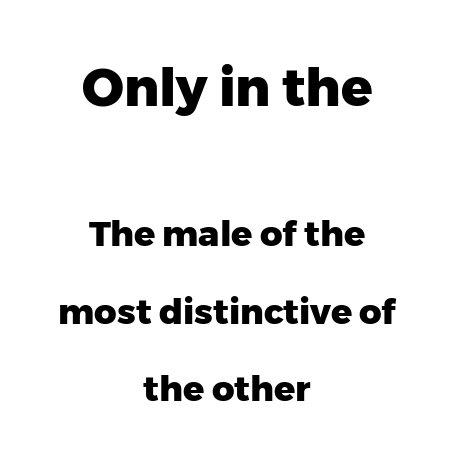
Honestly, the letter spacing is just normal — you wouldn't notice it. Caption: bold face, heavy strokes. Proportional: the letters do not fall into vertical columns. The text was rendered using a sans face with plain stroke endings. A great deal of white space separates one row of letters from the next. Has an underline been added? It has not.
